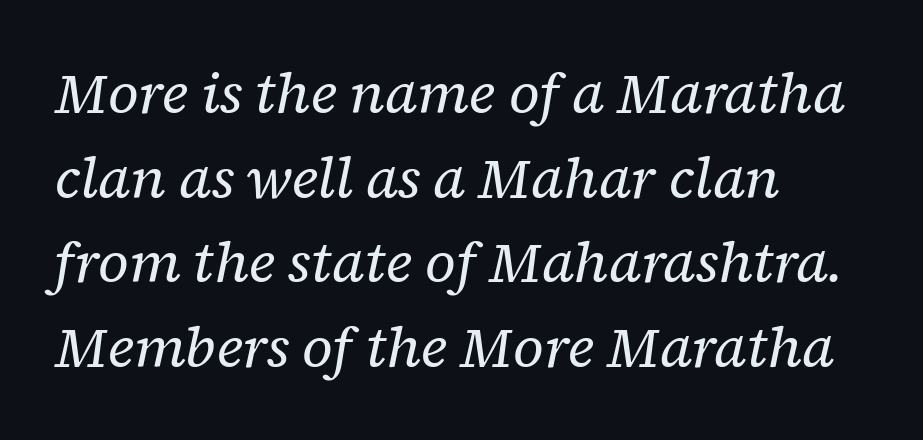
The image shows 56 px regular-weight serif type, italic (leaning right); set left-aligned, normal line spacing (1.51x), normal letter spacing, not underlined; low stroke contrast and a medium x-height.
